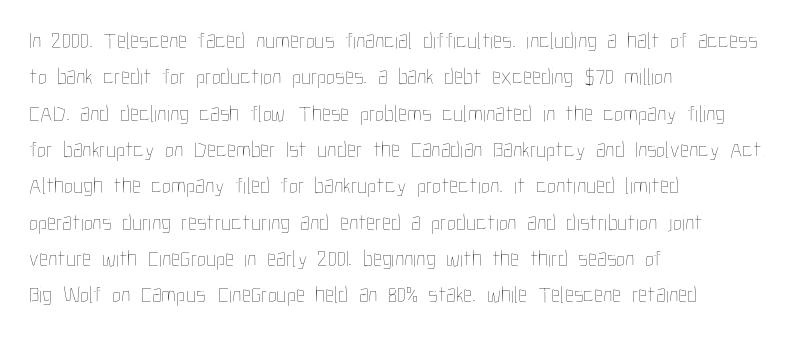
Compared with typical paragraphs, the rows here are spaced about the same. The letterforms sit at book weight or below. Ascenders rise straight up at ninety degrees. The lines are quadded left. Check the space under the baseline: it is left empty. Tracking value appears to be zero — textbook default spacing.
